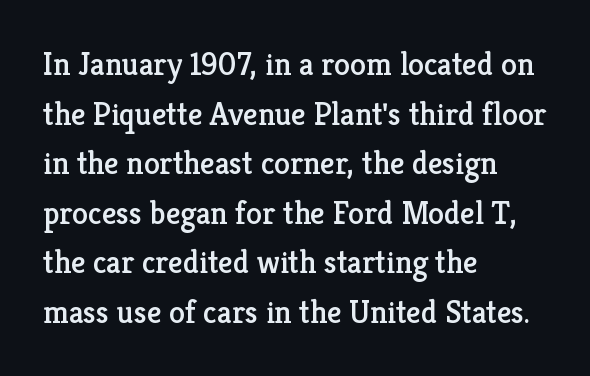
The image shows 32 px serif type, upright; set left-aligned, normal line spacing (1.55x), normal letter spacing, not underlined; low stroke contrast and a medium x-height.
